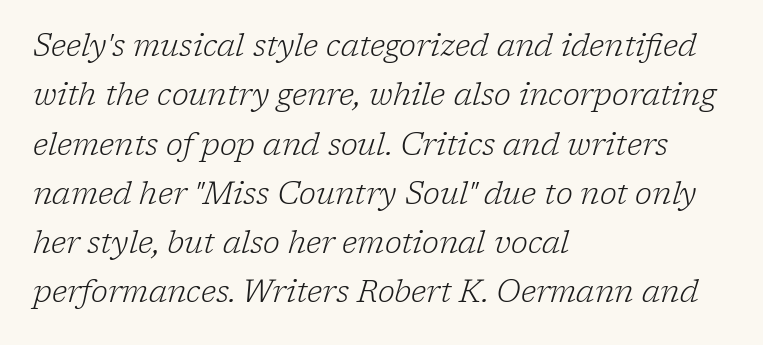
{"serif": "yes", "italic": "yes", "lean": "right", "slant_degrees": 17, "bold": "no", "weight": "light", "width": "normal", "stroke_contrast": "low", "x_height": "medium", "monospaced": "no", "underline": "no", "align": "left", "line_spacing": "normal", "line_spacing_ratio": 1.59, "letter_spacing": "normal", "letter_spacing_em": 0.0, "glyph_px": 31}
